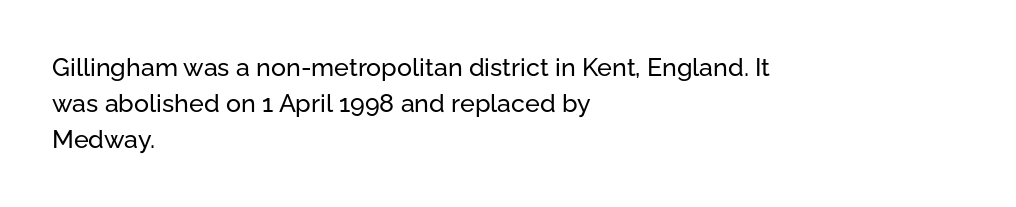
Q: Is the text italic (slanted)? A: No, it is upright.
Q: Is the text underlined? A: No.
Q: How is the paragraph aligned? A: Left-aligned.
Q: Is the spacing between letters normal or unusually wide? A: Normal.
Q: Is the spacing between lines tight, normal or loose? A: Normal.
